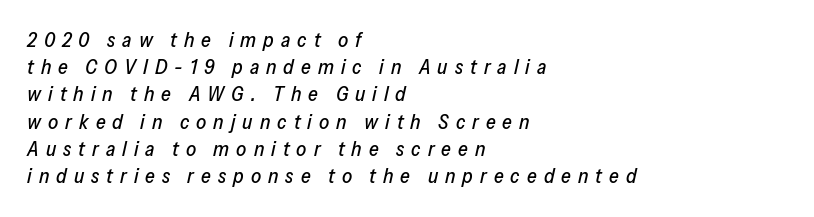
This rendering widens character spacing well past its baseline value. Regarding leading, the lines here are spaced in the standard way. Posture: slanted. This sample is left-justified, so line endings fall wherever the words run out. Glance below the letters and you will spot only blank space.
